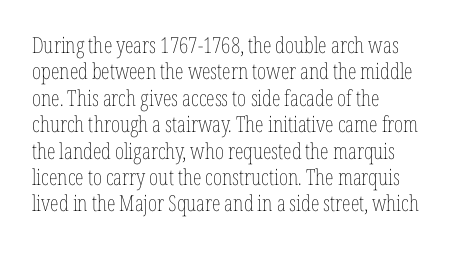
The image shows 22 px text type, upright; set left-aligned, line spacing 1.2x, normal letter spacing, not underlined.
